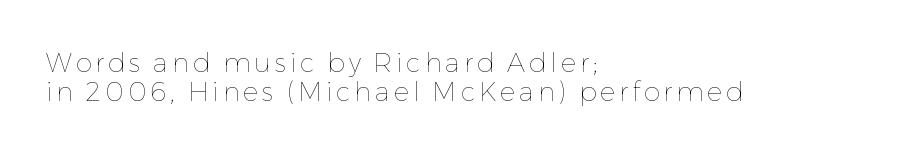
The face looks like a standard text weight, possibly lighter. Regarding leading, the lines here are crowded together. Descender tails drop into unmarked territory. Reading down the block, your eye returns to a fixed left position each line. The specimen reads as upright at a glance.
